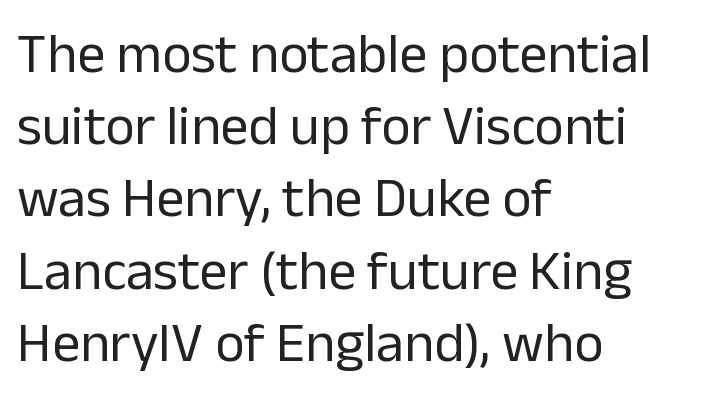
Posture: straight, roman, zero tilt. Left-aligned paragraph, ragged on the right. The foot of each line stays bare and open. Stroke thickness stays within the range of a standard reading face or lighter.
